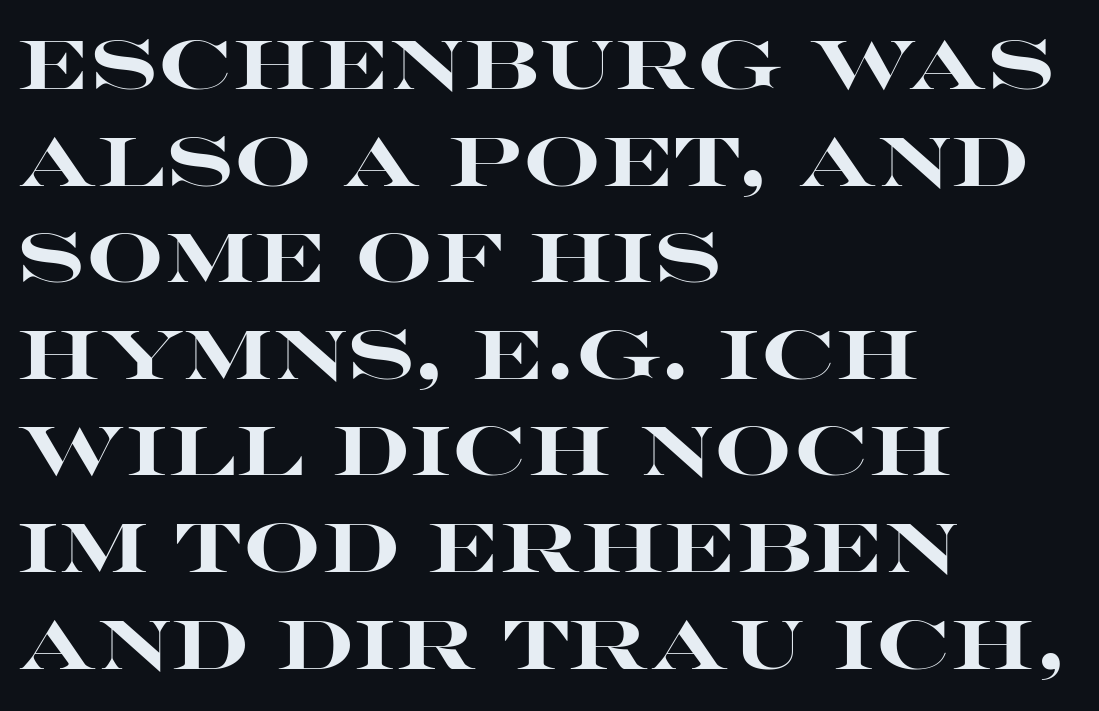
Q: Is the text bold? A: Yes.
Q: Is the text italic (slanted)? A: No, it is upright.
Q: Is the typeface a serif or a sans-serif typeface? A: Serif.
Q: Is the text underlined? A: No.
Q: How is the paragraph aligned? A: Left-aligned.
Q: Is the spacing between letters normal or unusually wide? A: Normal.
Q: Is the spacing between lines tight, normal or loose? A: Normal.
Q: Width (condensed, normal, or wide)? A: Wide.
Q: Stroke contrast? A: High.
Q: x-height? A: Large.
Q: Monospaced? A: No.
